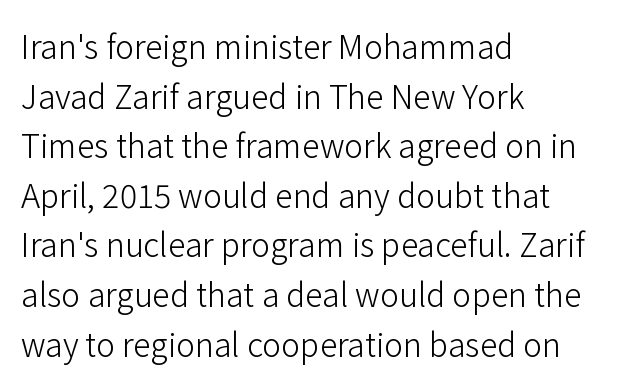
Does the type have serifs? No, each stem ends abruptly. Stroke thickness stays within the range of a standard reading face or lighter. Spacing verdict: proportional, widths tailored to each character. Rule under the text: the space is simply empty.
